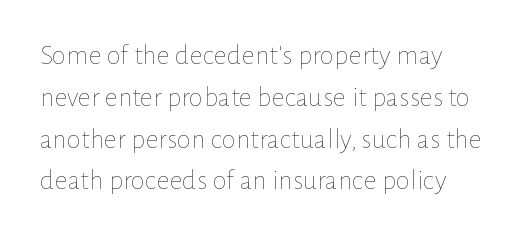
A clean baseline with only descenders dipping below it. Is the block centered? No — it sits flush against the left margin. What stands out about the letter spacing? Nothing — it is the standard amount. Posture: upright roman.
